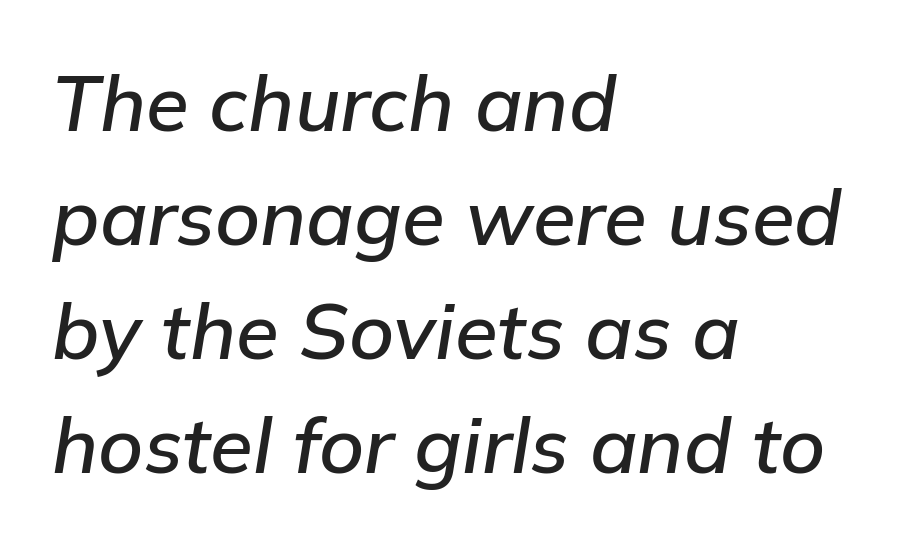
Q: Is the text italic (slanted)? A: Yes, it leans right by about 9 degrees.
Q: Is the text underlined? A: No.
Q: How is the paragraph aligned? A: Left-aligned.
Q: Is the spacing between letters normal or unusually wide? A: Normal.
Q: Is the spacing between lines tight, normal or loose? A: Normal.
Q: Width (condensed, normal, or wide)? A: Normal.
Q: Stroke contrast? A: Low.
Q: x-height? A: Medium.
Q: Monospaced? A: No.
